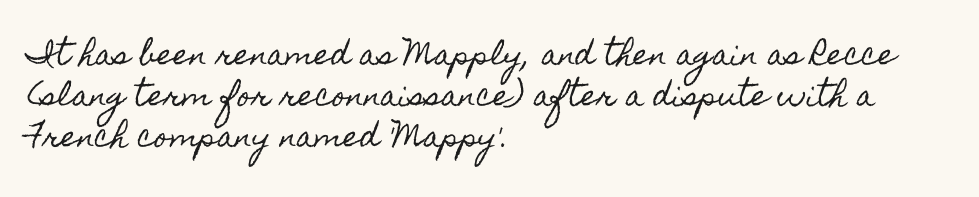
{"width": "condensed", "x_height": "small", "monospaced": "no", "underline": "no", "align": "left", "line_spacing": "normal", "line_spacing_ratio": 1.46, "letter_spacing": "normal", "letter_spacing_em": 0.0, "glyph_px": 28}
